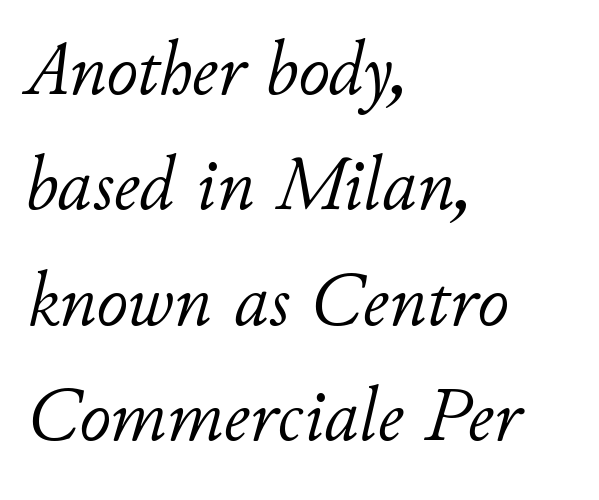
Q: Is the text bold? A: No.
Q: Is the text italic (slanted)? A: Yes, it leans right by about 11 degrees.
Q: Is the text underlined? A: No.
Q: How is the paragraph aligned? A: Left-aligned.
Q: Is the spacing between letters normal or unusually wide? A: Normal.
Q: Is the spacing between lines tight, normal or loose? A: Normal.
Q: Width (condensed, normal, or wide)? A: Normal.
Q: Stroke contrast? A: Low.
Q: x-height? A: Small.
Q: Monospaced? A: No.
